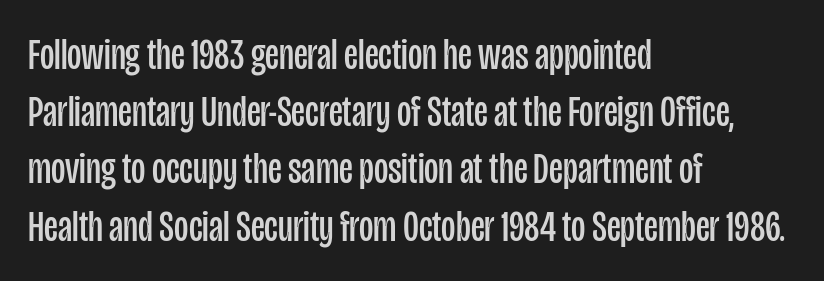
Q: Is the text bold? A: No.
Q: Is the text italic (slanted)? A: No, it is upright.
Q: Is the typeface a serif or a sans-serif typeface? A: Sans-serif.
Q: Is the text underlined? A: No.
Q: How is the paragraph aligned? A: Left-aligned.
Q: Is the spacing between letters normal or unusually wide? A: Normal.
Q: Is the spacing between lines tight, normal or loose? A: Normal.
Q: Width (condensed, normal, or wide)? A: Condensed.
Q: Stroke contrast? A: Low.
Q: x-height? A: Large.
Q: Monospaced? A: No.
